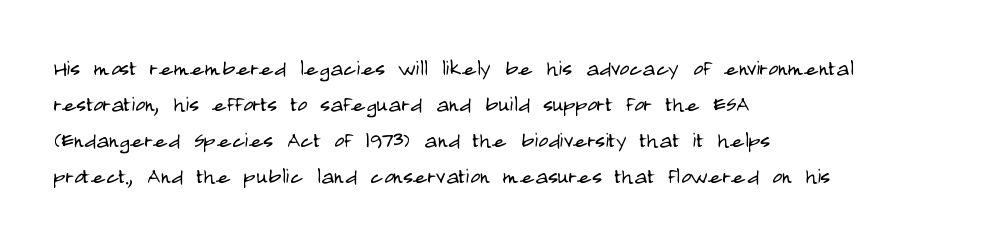
{"italic": "no", "bold": "no", "underline": "no", "align": "left", "line_spacing": "normal", "line_spacing_ratio": 1.33, "letter_spacing": "normal", "letter_spacing_em": 0.0, "glyph_px": 27}
